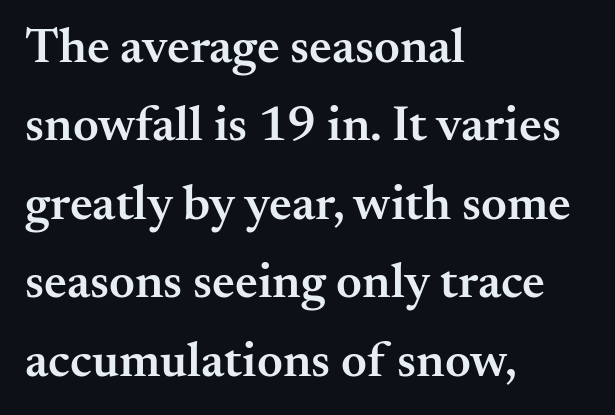
{"serif": "yes", "italic": "no", "bold": "semi", "weight": "semibold", "width": "normal", "stroke_contrast": "medium", "x_height": "small", "monospaced": "no", "underline": "no", "align": "left", "line_spacing": "normal", "line_spacing_ratio": 1.57, "letter_spacing": "normal", "letter_spacing_em": 0.0, "glyph_px": 50}
